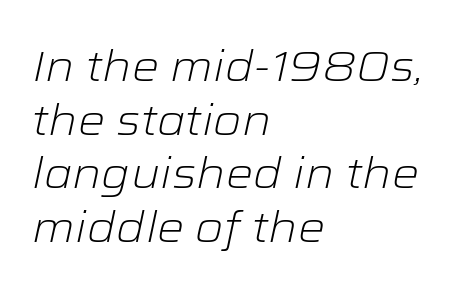
The image shows 43 px light, wide type, italic (leaning right); set left-aligned, normal line spacing (1.25x), normal letter spacing, not underlined; low stroke contrast and a medium x-height.
